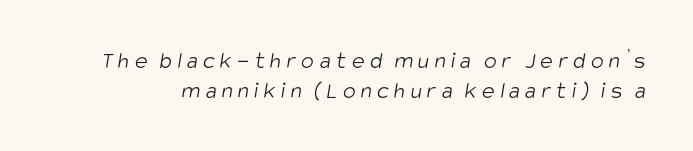
Q: Is the text bold? A: No.
Q: Is the text underlined? A: No.
Q: Is the spacing between letters normal or unusually wide? A: Unusually wide.
Q: Is the spacing between lines tight, normal or loose? A: Normal.
